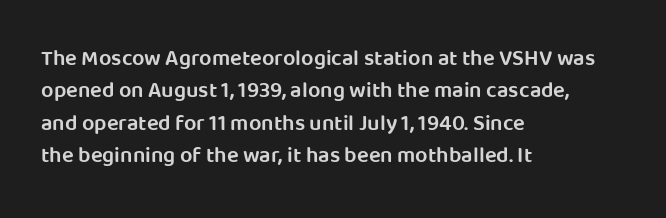
The image shows 22 px text type, upright; set left-aligned, normal line spacing (1.47x), normal letter spacing, not underlined.
